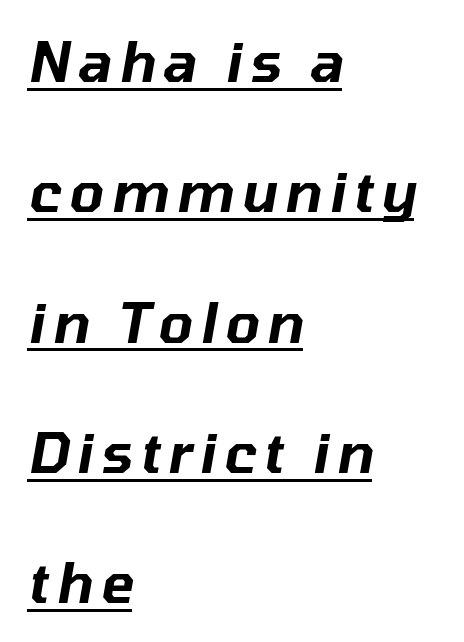
Looks like regular typesetting: each glyph gets only the width it needs. The typesetter has applied underlining to the passage shown. One glance says open: line gaps are wider than usual. If you drew a ruler down the left edge, every line would touch it. Italic? Definitely — the glyphs are oblique.
